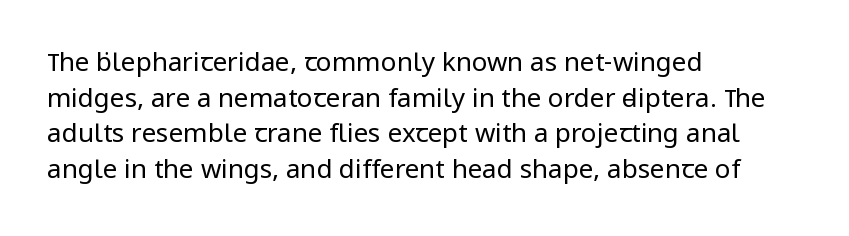
Q: Is the text bold? A: No.
Q: Is the text italic (slanted)? A: No, it is upright.
Q: Is the text underlined? A: No.
Q: How is the paragraph aligned? A: Left-aligned.
Q: Is the spacing between letters normal or unusually wide? A: Normal.
Q: Is the spacing between lines tight, normal or loose? A: Normal.
